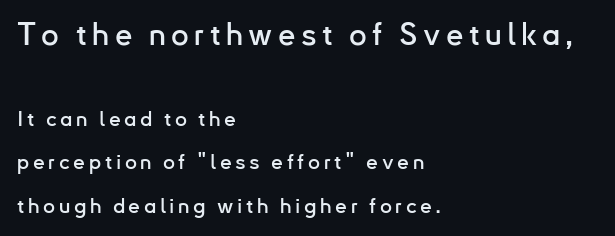
The characters display no serif detailing; their extremities are plain. A clean baseline with only descenders dipping below it. A student would notice the top passage is typeset larger than what follows. The space between consecutive lines is lavish.
